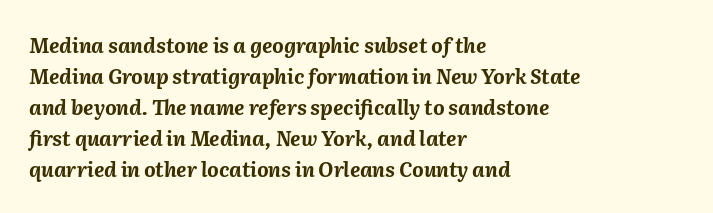
Would a proofreader flag this as italicized? Yes. Does the weight exceed regular? Yes, all the way to bold. Line spacing here is normal. Letter spacing: default. Each row of text sits above clean, open space.
